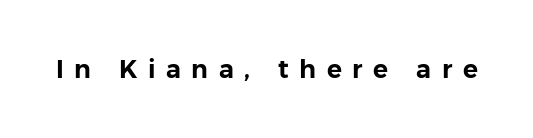
Q: Is the text italic (slanted)? A: No, it is upright.
Q: Is the text underlined? A: No.
Q: Is the spacing between letters normal or unusually wide? A: Unusually wide.
